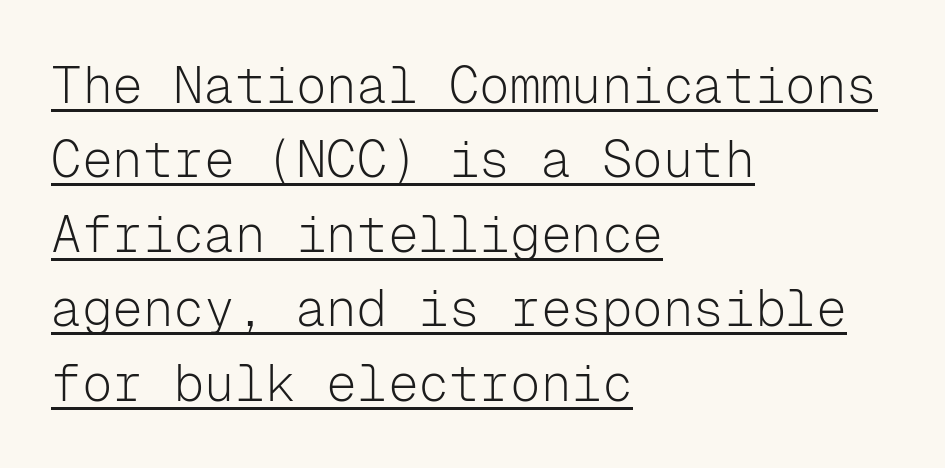
The image shows 51 px light sans-serif type, upright, monospaced; set left-aligned, normal line spacing (1.46x), normal letter spacing, underlined; low stroke contrast and a medium x-height.
